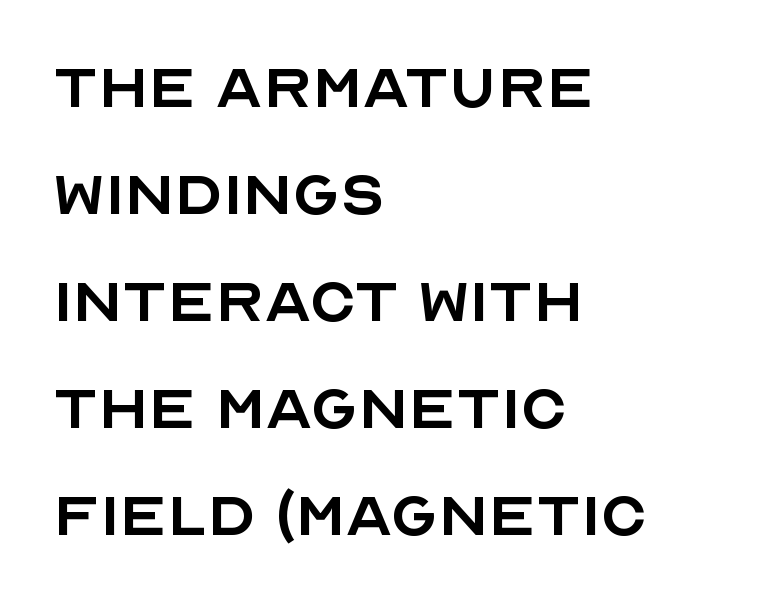
Letterform terminals end flat and unadorned throughout the passage. Character widths vary here, with narrow letters taking less room than wide ones. The strokes are not fattened; the text isn't bold. Baseline-to-baseline distance is the conventional proportion of letter height. This is roman type, the default non-slanted kind. Rule under the text: the space is simply empty.
